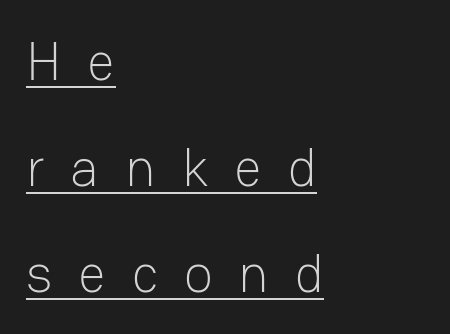
{"serif": "no", "italic": "no", "bold": "no", "weight": "light", "width": "normal", "stroke_contrast": "low", "x_height": "medium", "monospaced": "no", "underline": "yes", "align": "left", "line_spacing": "loose", "line_spacing_ratio": 1.96, "letter_spacing": "wide", "letter_spacing_em": 0.48, "glyph_px": 54}
